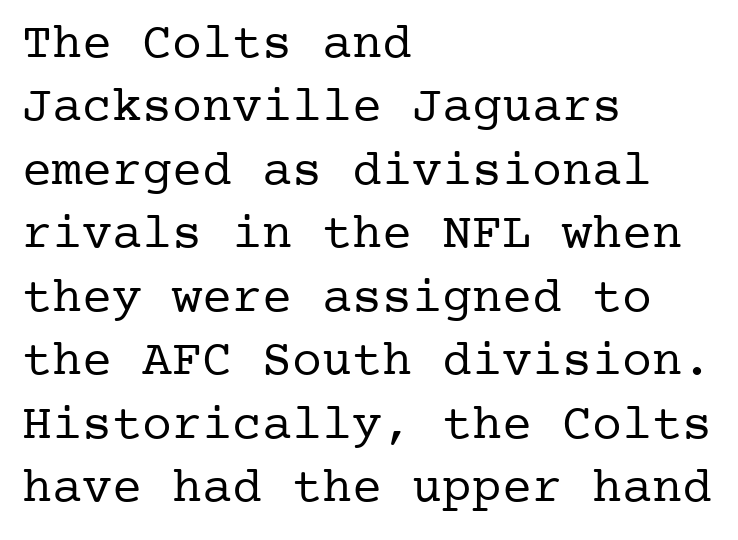
The image shows 50 px regular-weight serif type, upright; set left-aligned, normal line spacing (1.27x), normal letter spacing, not underlined; low stroke contrast and a medium x-height.
